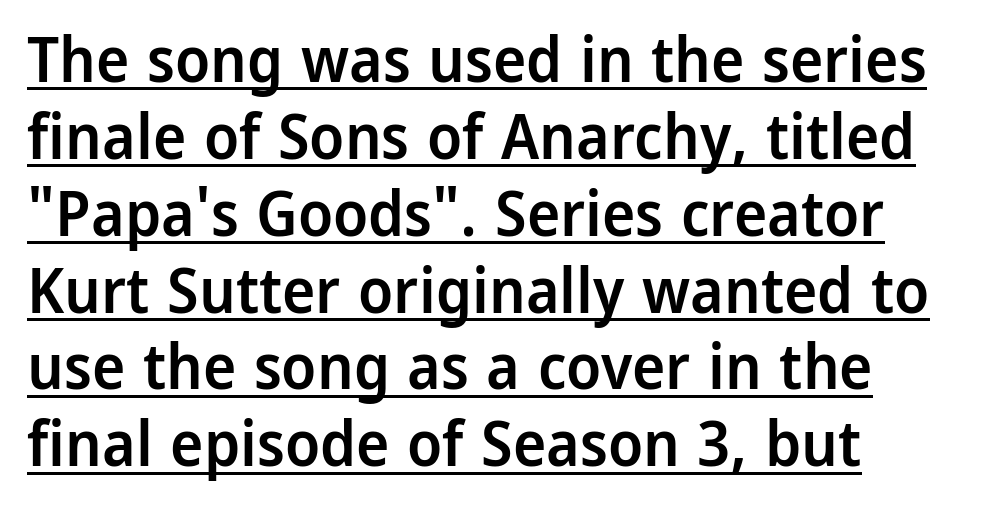
The image shows 63 px semibold sans-serif type, upright; set left-aligned, line spacing 1.22x, normal letter spacing, underlined; low stroke contrast and a medium x-height.
